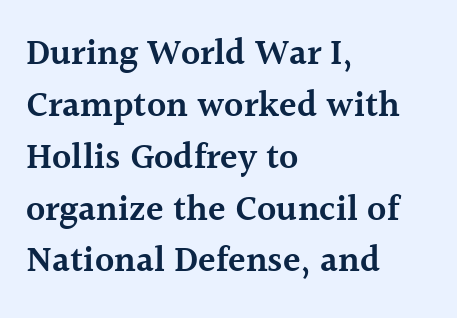
{"serif": "yes", "italic": "no", "bold": "semi", "weight": "semibold", "width": "normal", "x_height": "medium", "monospaced": "no", "underline": "no", "align": "left", "line_spacing": "normal", "line_spacing_ratio": 1.44, "letter_spacing": "normal", "letter_spacing_em": 0.0, "glyph_px": 36}
